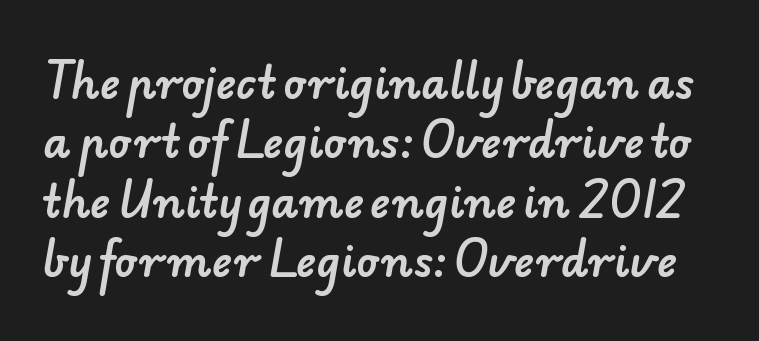
Q: Is the typeface a serif or a sans-serif typeface? A: Sans-serif.
Q: Is the text underlined? A: No.
Q: Is the spacing between letters normal or unusually wide? A: Normal.
Q: Is the spacing between lines tight, normal or loose? A: Normal.
Q: Width (condensed, normal, or wide)? A: Normal.
Q: Stroke contrast? A: Low.
Q: x-height? A: Small.
Q: Monospaced? A: No.
